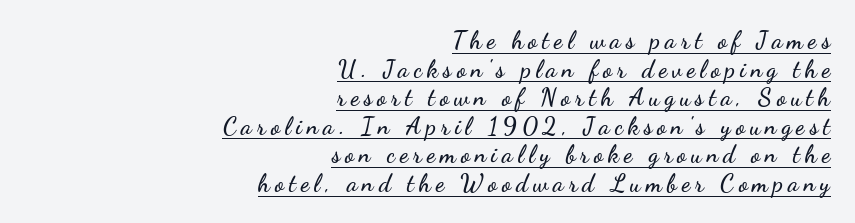
The image shows 24 px text type; set right-aligned, line spacing 1.19x, unusually wide letter spacing (+0.21 em), underlined.
